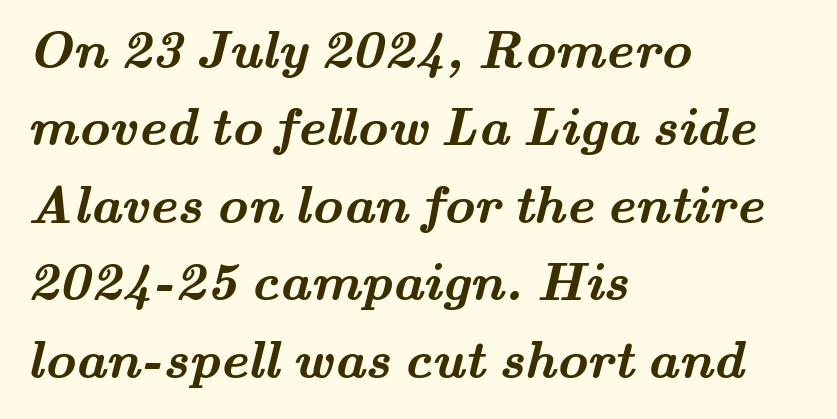
The image shows 53 px semibold, wide serif type; set left-aligned, normal line spacing (1.46x), normal letter spacing, not underlined; medium stroke contrast and a small x-height.
